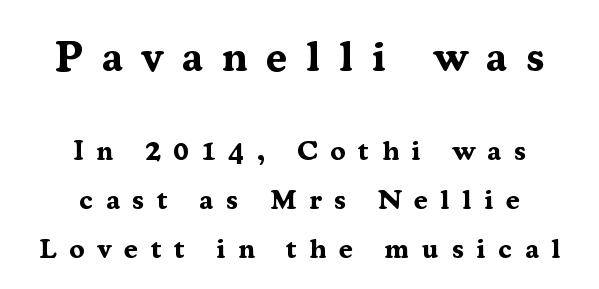
Q: Is the text bold? A: Yes.
Q: Is the text italic (slanted)? A: No, it is upright.
Q: Is the typeface a serif or a sans-serif typeface? A: Serif.
Q: Is the text underlined? A: No.
Q: How is the paragraph aligned? A: Centered.
Q: Is the spacing between letters normal or unusually wide? A: Unusually wide.
Q: Which block of text is set in a larger size, the first (top) or the second (bottom)? A: The first (top) one.
Q: Width (condensed, normal, or wide)? A: Normal.
Q: Stroke contrast? A: Medium.
Q: x-height? A: Medium.
Q: Monospaced? A: No.
